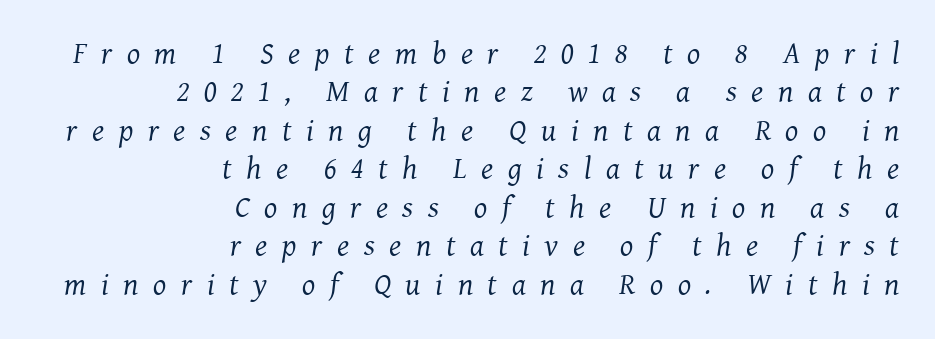
{"serif": "yes", "italic": "yes", "lean": "right", "slant_degrees": 7, "bold": "no", "weight": "regular", "width": "normal", "stroke_contrast": "medium", "x_height": "medium", "monospaced": "no", "underline": "no", "align": "right", "line_spacing_ratio": 1.24, "letter_spacing": "wide", "letter_spacing_em": 0.47, "glyph_px": 31}
